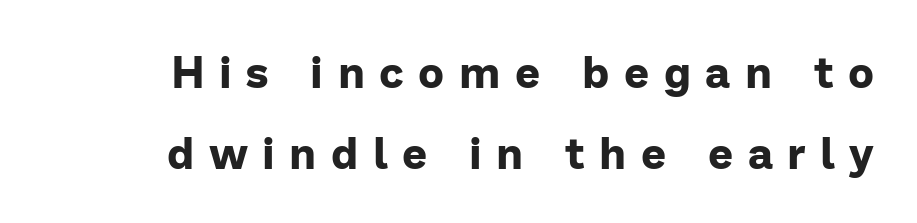
Q: Is the text bold? A: Yes.
Q: Is the text italic (slanted)? A: No, it is upright.
Q: Is the typeface a serif or a sans-serif typeface? A: Sans-serif.
Q: Is the text underlined? A: No.
Q: Is the spacing between letters normal or unusually wide? A: Unusually wide.
Q: Width (condensed, normal, or wide)? A: Normal.
Q: Stroke contrast? A: Low.
Q: x-height? A: Medium.
Q: Monospaced? A: No.
